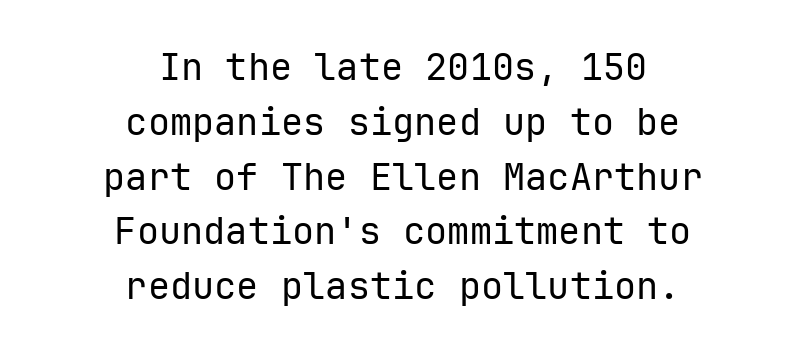
{"serif": "no", "italic": "no", "bold": "no", "weight": "regular", "width": "normal", "stroke_contrast": "low", "x_height": "medium", "monospaced": "yes", "underline": "no", "align": "center", "line_spacing": "normal", "line_spacing_ratio": 1.48, "letter_spacing": "normal", "letter_spacing_em": 0.0, "glyph_px": 37}
